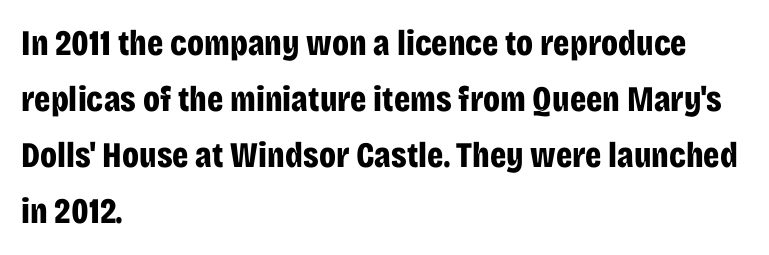
Examine the stroke ends and you'll find no serifs. The gap between lines stays unmarked. Successive baselines arrive at the customary interval. Each letter keeps its own natural width here, so spacing adapts to shape.
